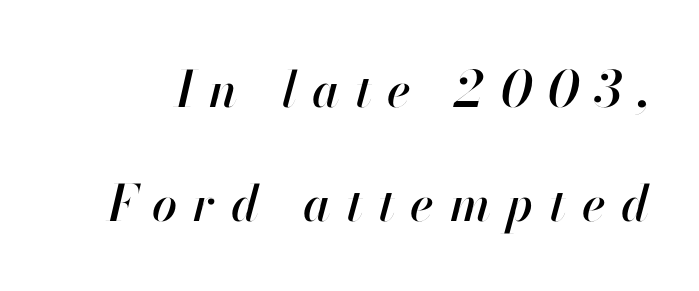
Q: Is the text italic (slanted)? A: Yes, it leans right by about 13 degrees.
Q: Is the text underlined? A: No.
Q: Is the spacing between letters normal or unusually wide? A: Unusually wide.
Q: Is the spacing between lines tight, normal or loose? A: Loose.
Q: Width (condensed, normal, or wide)? A: Normal.
Q: Stroke contrast? A: High.
Q: x-height? A: Small.
Q: Monospaced? A: No.
